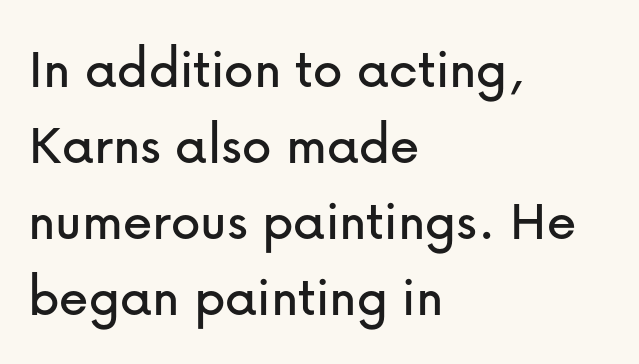
The image shows 59 px sans-serif type, upright; set left-aligned, normal line spacing (1.29x), normal letter spacing, not underlined; low stroke contrast and a medium x-height.
